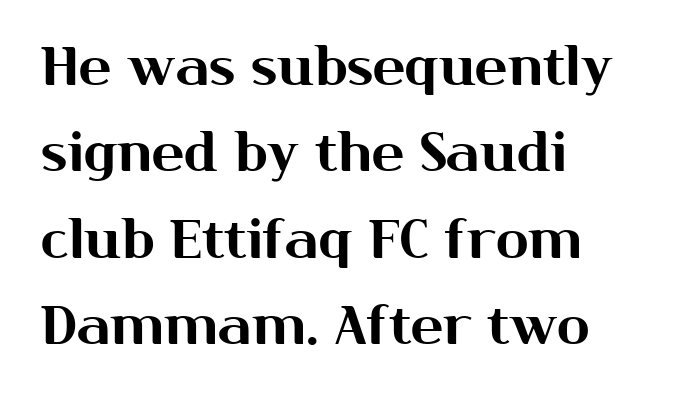
These lines are set flush left with a ragged right edge. Typographically, this falls in the sans-serif category. Tall strokes in this sample are plumb rather than angled. The rendering uses natural spacing where letterforms have individual widths. This sample keeps an unexceptional amount of space between lines.
